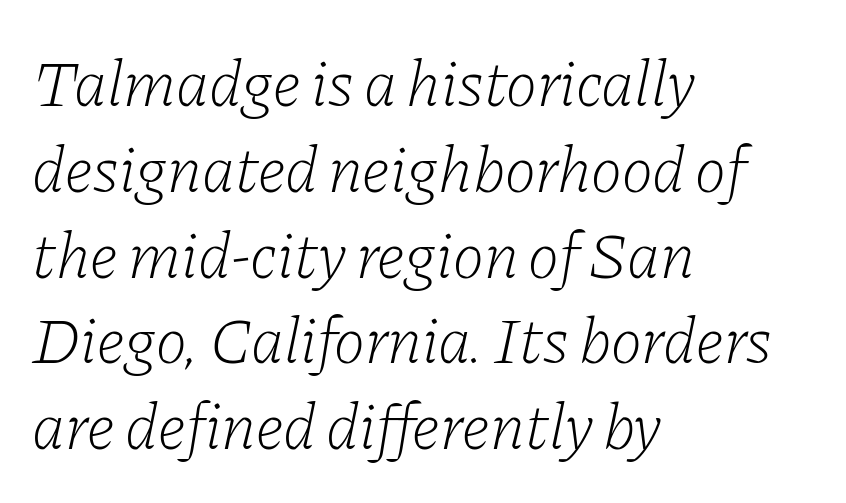
The image shows 66 px light serif type, italic (leaning right); set left-aligned, normal line spacing (1.3x), normal letter spacing, not underlined; low stroke contrast and a medium x-height.
